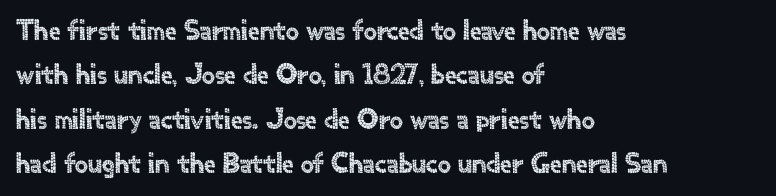
Posture: vertical. The letters advance in unequal steps, a hallmark of proportional type. The designer left line spacing at the default. Each line starts at the same left margin while the right side varies.
